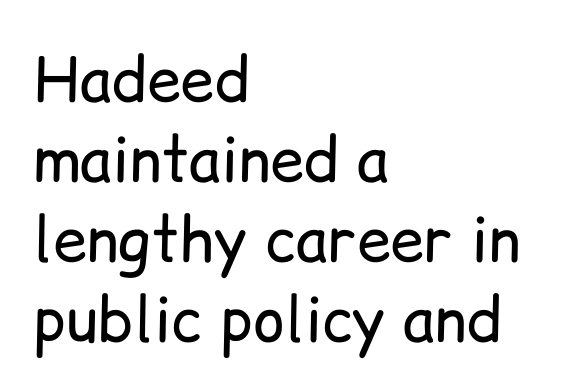
The image shows 61 px regular-weight sans-serif type, upright; set left-aligned, normal line spacing (1.31x), normal letter spacing, not underlined; low stroke contrast and a medium x-height.
